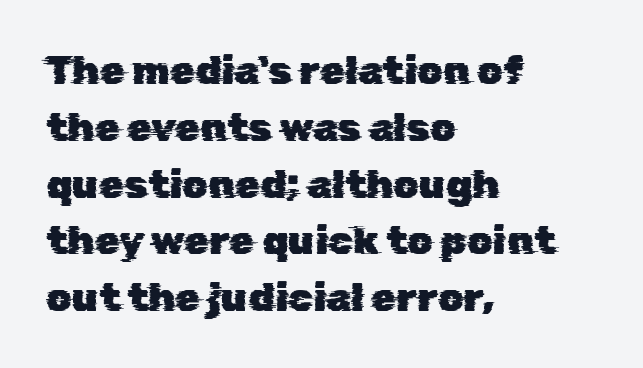
{"serif": "no", "width": "normal", "stroke_contrast": "low", "x_height": "medium", "monospaced": "no", "underline": "no", "align": "left", "line_spacing": "normal", "line_spacing_ratio": 1.42, "letter_spacing": "normal", "letter_spacing_em": 0.0, "glyph_px": 40}
